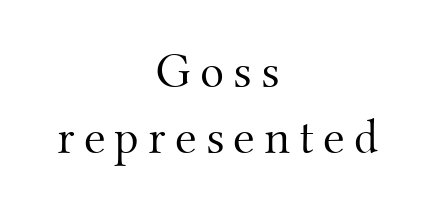
Q: Is the text bold? A: No.
Q: Is the text italic (slanted)? A: No, it is upright.
Q: Is the typeface a serif or a sans-serif typeface? A: Serif.
Q: Is the text underlined? A: No.
Q: How is the paragraph aligned? A: Centered.
Q: Is the spacing between lines tight, normal or loose? A: Normal.
Q: Width (condensed, normal, or wide)? A: Normal.
Q: Stroke contrast? A: Medium.
Q: x-height? A: Small.
Q: Monospaced? A: No.
